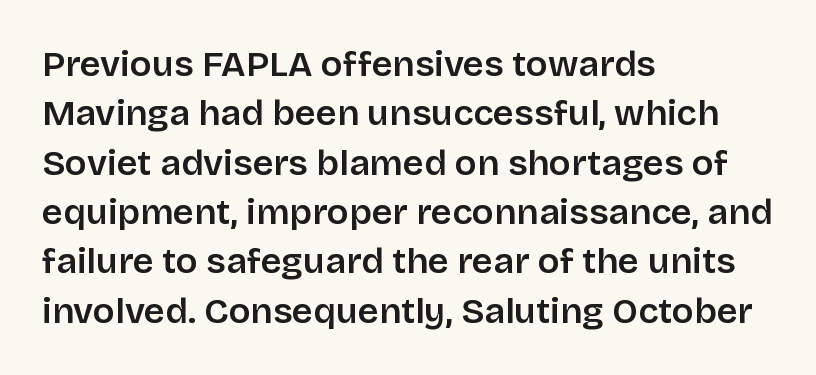
{"serif": "no", "italic": "no", "bold": "semi", "weight": "semibold", "width": "normal", "stroke_contrast": "low", "x_height": "large", "monospaced": "no", "underline": "no", "align": "left", "line_spacing": "normal", "line_spacing_ratio": 1.37, "letter_spacing": "normal", "letter_spacing_em": 0.0, "glyph_px": 36}
